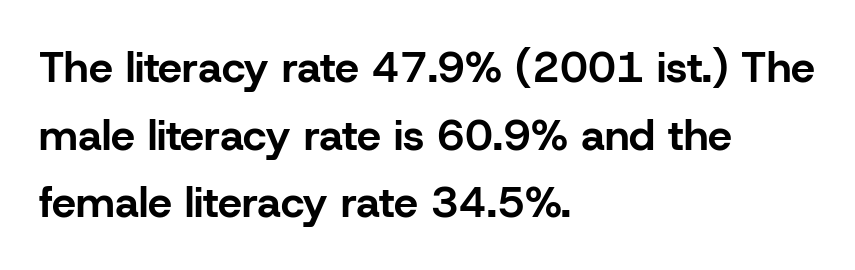
{"serif": "no", "italic": "no", "bold": "yes", "weight": "bold", "width": "normal", "stroke_contrast": "low", "x_height": "medium", "monospaced": "no", "underline": "no", "align": "left", "line_spacing": "normal", "line_spacing_ratio": 1.57, "letter_spacing": "normal", "letter_spacing_em": 0.0, "glyph_px": 43}
